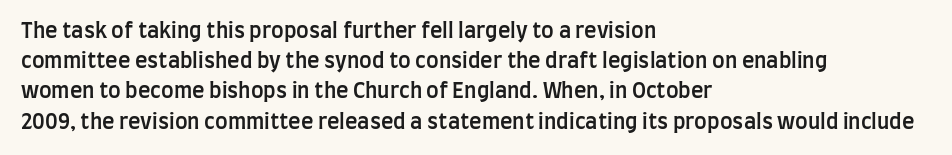
Vertical spacing — default. These lines stack with their left ends in a neat column. A typesetter would mark this as roman, not italic. Only glyphs here, with clear space below each row. What stands out about the letter spacing? Nothing — it is the standard amount.
